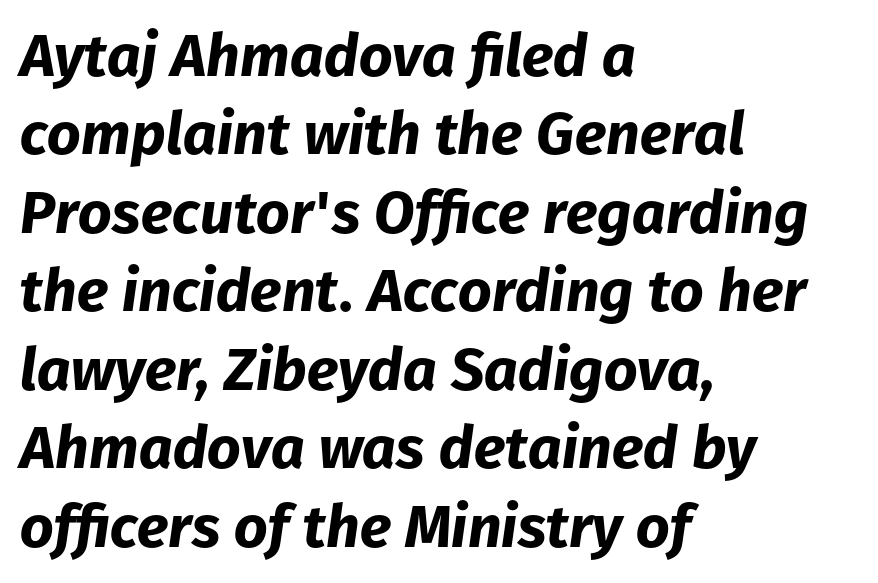
The image shows 59 px bold type, italic (leaning right); set left-aligned, normal line spacing (1.33x), normal letter spacing, not underlined; low stroke contrast and a medium x-height.
